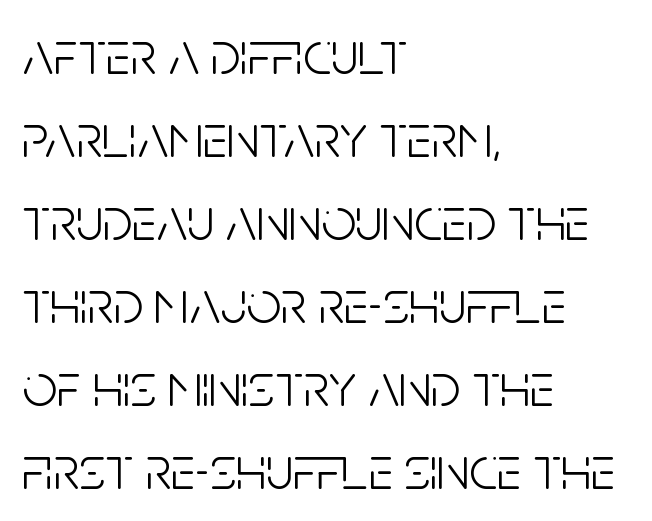
Q: Is the text bold? A: No.
Q: Is the text italic (slanted)? A: No, it is upright.
Q: Is the typeface a serif or a sans-serif typeface? A: Sans-serif.
Q: Is the text underlined? A: No.
Q: How is the paragraph aligned? A: Left-aligned.
Q: Is the spacing between letters normal or unusually wide? A: Normal.
Q: Is the spacing between lines tight, normal or loose? A: Normal.
Q: Width (condensed, normal, or wide)? A: Condensed.
Q: Stroke contrast? A: Low.
Q: x-height? A: Large.
Q: Monospaced? A: No.
